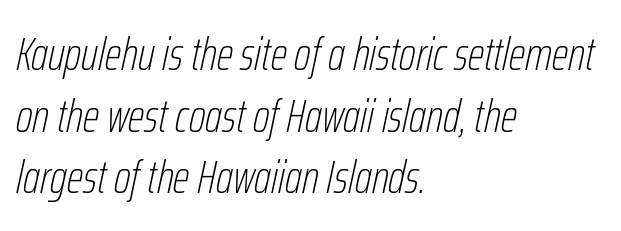
Look at the tracking — it's just the regular setting, nothing added. This rendering features lettering with no underline. These lines were composed using italics. The letterforms sit at book weight or below.
